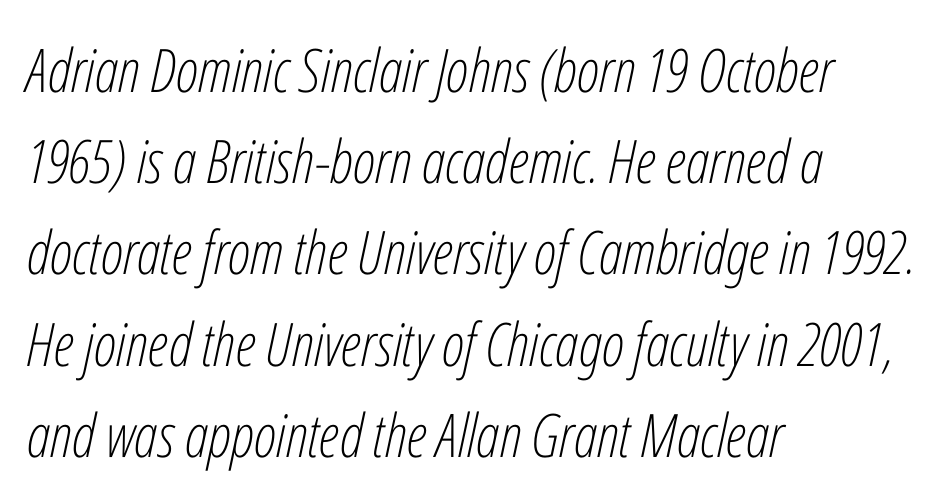
Q: Is the text bold? A: No.
Q: Is the text italic (slanted)? A: Yes, it leans right by about 12 degrees.
Q: Is the text underlined? A: No.
Q: How is the paragraph aligned? A: Left-aligned.
Q: Is the spacing between letters normal or unusually wide? A: Normal.
Q: Is the spacing between lines tight, normal or loose? A: Normal.
Q: Width (condensed, normal, or wide)? A: Condensed.
Q: Stroke contrast? A: Low.
Q: x-height? A: Medium.
Q: Monospaced? A: No.
